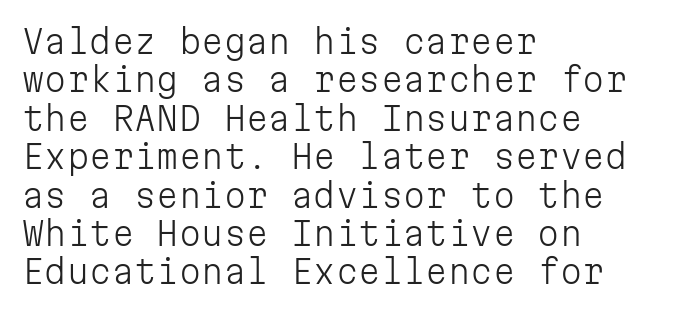
The image shows 32 px light sans-serif type, upright, monospaced; set left-aligned, line spacing 1.2x, normal letter spacing, not underlined; low stroke contrast and a medium x-height.
